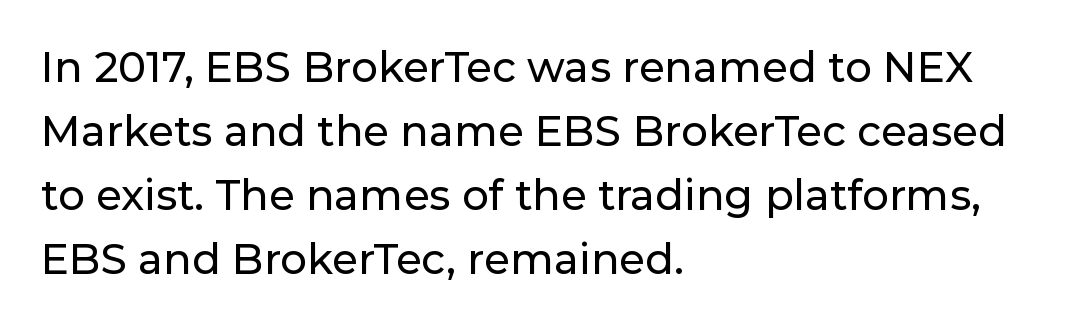
The image shows 42 px sans-serif type, upright; set left-aligned, normal line spacing (1.52x), normal letter spacing, not underlined; low stroke contrast and a medium x-height.
